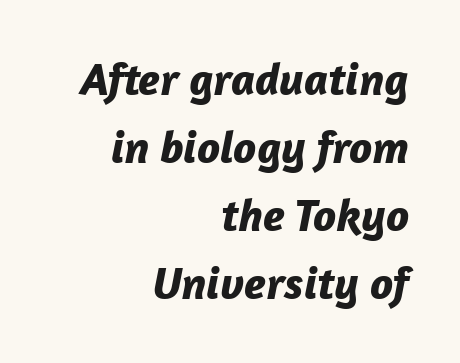
The image shows 46 px bold type, italic (leaning right); set right-aligned, normal line spacing (1.48x), normal letter spacing, not underlined; low stroke contrast and a medium x-height.
